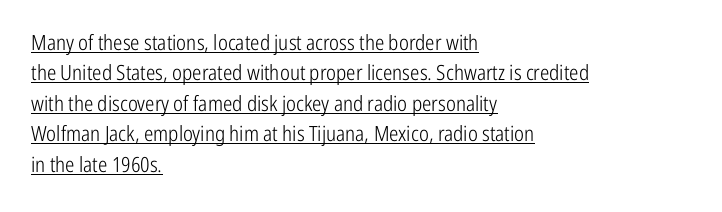
{"italic": "no", "bold": "no", "underline": "yes", "align": "left", "line_spacing": "normal", "line_spacing_ratio": 1.45, "letter_spacing": "normal", "letter_spacing_em": 0.0, "glyph_px": 21}
